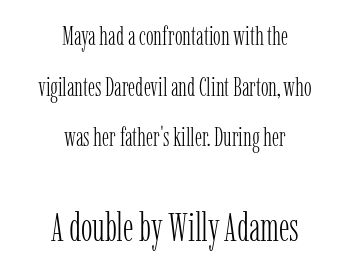
This rendering leaves character spacing at its baseline value. Do the characters align in a grid? No, the font is proportional. Rows of type keep a wide berth in the vertical direction. You can tell it's not italic because the verticals are truly vertical. This layout puts the modest block above and the oversized block below. Type without underlining.
